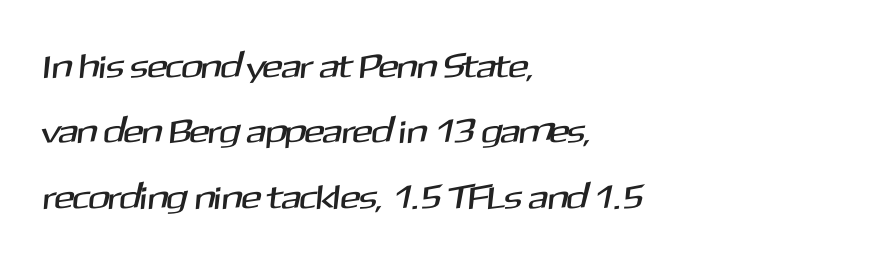
{"serif": "no", "width": "normal", "stroke_contrast": "medium", "x_height": "medium", "monospaced": "no", "underline": "no", "align": "left", "line_spacing": "loose", "line_spacing_ratio": 1.92, "letter_spacing": "normal", "letter_spacing_em": 0.0, "glyph_px": 34}
